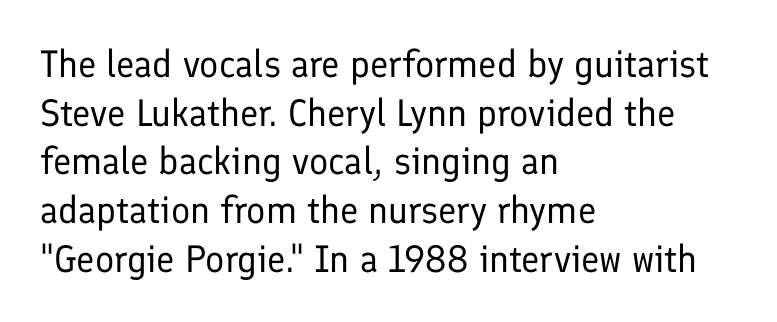
The image shows 38 px regular-weight sans-serif type, upright; set left-aligned, normal line spacing (1.28x), normal letter spacing, not underlined; low stroke contrast and a medium x-height.
